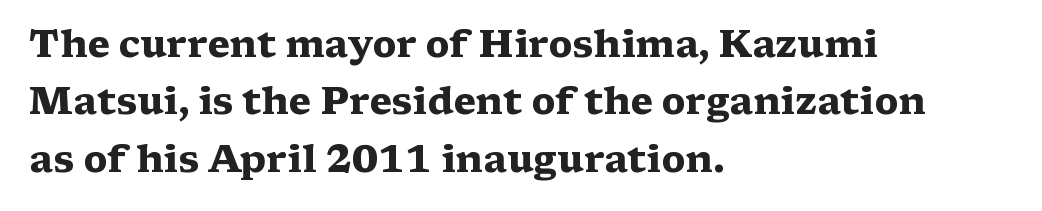
{"serif": "yes", "italic": "no", "bold": "yes", "weight": "heavy", "width": "wide", "stroke_contrast": "medium", "x_height": "medium", "monospaced": "no", "underline": "no", "align": "left", "line_spacing": "normal", "line_spacing_ratio": 1.55, "letter_spacing": "normal", "letter_spacing_em": 0.0, "glyph_px": 37}
